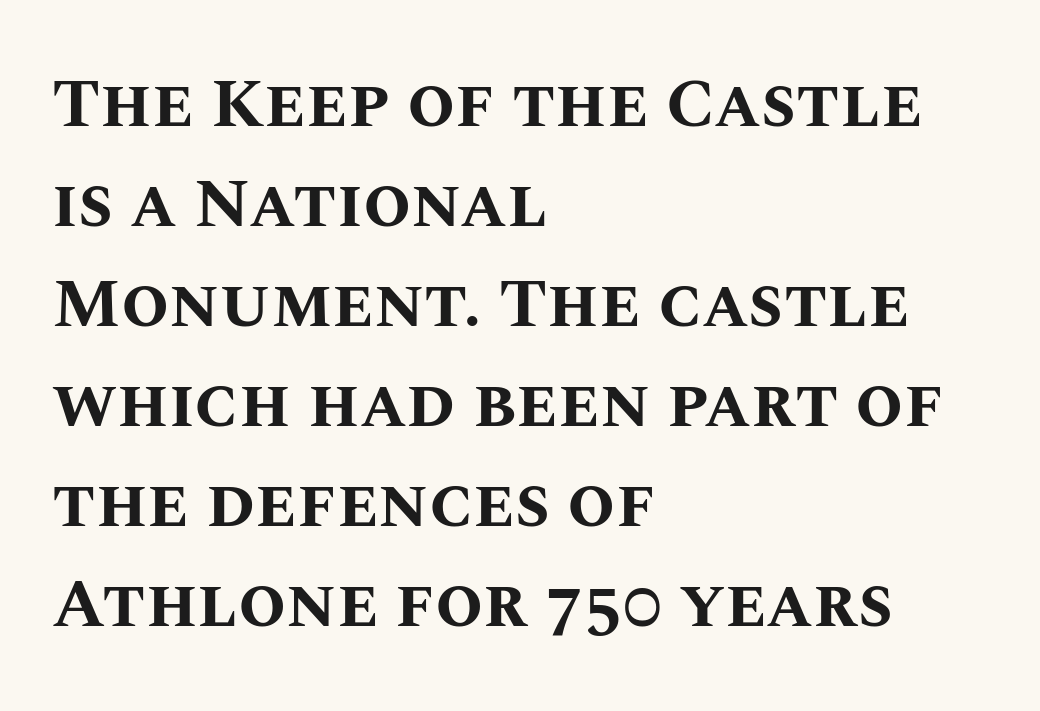
{"italic": "no", "bold": "yes", "weight": "bold", "width": "normal", "stroke_contrast": "medium", "x_height": "large", "monospaced": "no", "underline": "no", "align": "left", "line_spacing": "normal", "line_spacing_ratio": 1.45, "letter_spacing": "normal", "letter_spacing_em": 0.0, "glyph_px": 69}
